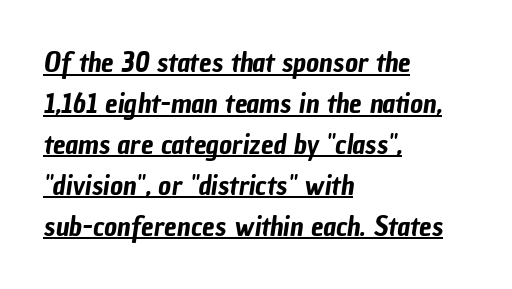
The image shows 28 px condensed sans-serif type; set left-aligned, normal line spacing (1.46x), normal letter spacing, underlined; low stroke contrast and a medium x-height.
